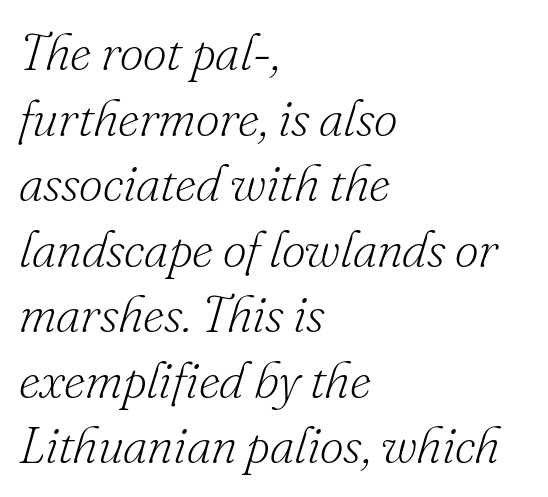
Nothing heavy about these letters — not bold at all. The passage shown leans; its letterforms are oblique. The letterforms sit shoulder to shoulder at normal distance. Casual observation: everything's shoved over to the left.
